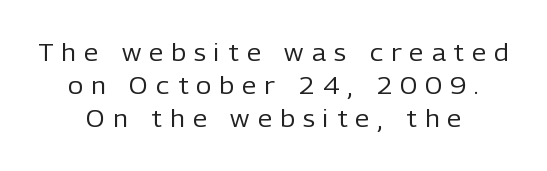
{"italic": "no", "bold": "no", "underline": "no", "align": "center", "line_spacing": "normal", "line_spacing_ratio": 1.43, "letter_spacing": "wide", "letter_spacing_em": 0.36, "glyph_px": 23}
